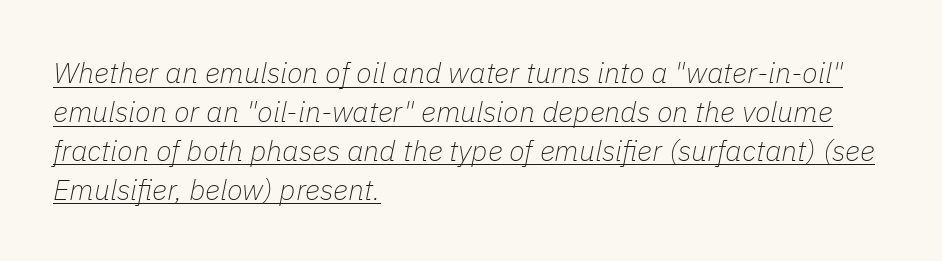
The image shows 29 px thin type, italic (leaning right); set left-aligned, normal line spacing (1.34x), normal letter spacing, underlined; low stroke contrast and a medium x-height.
